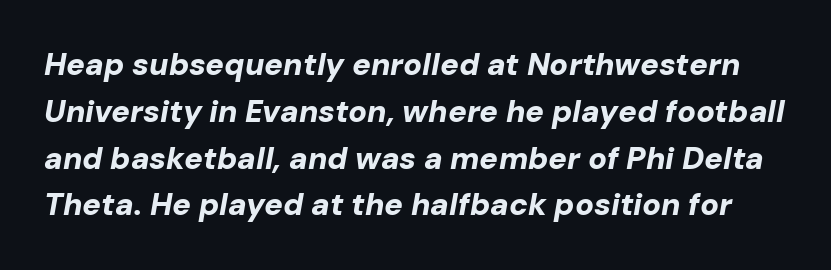
The image shows 31 px bold type, italic (leaning right); set normal line spacing (1.51x), normal letter spacing, not underlined; low stroke contrast and a medium x-height.
